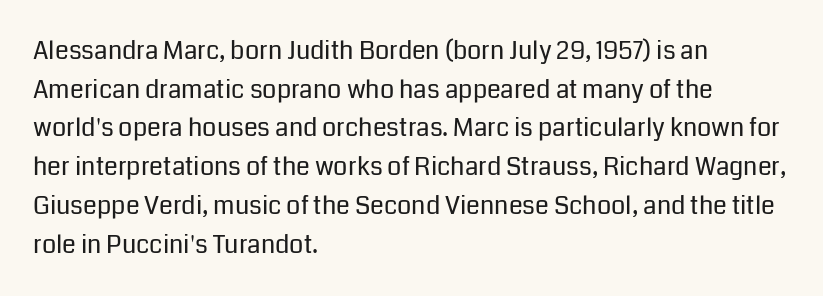
Notice how descenders clear the ascenders below comfortably — that's standard leading. Posture: vertical. Letter spacing: default. This rendering uses left alignment, leaving the right contour irregular.
